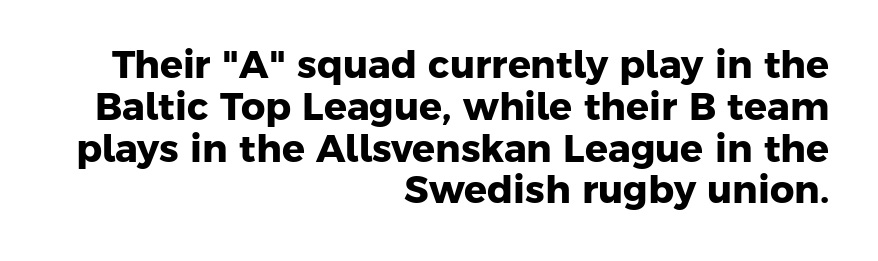
The image shows 38 px heavy sans-serif type; set right-aligned, tight line spacing (1.1x), normal letter spacing, not underlined; low stroke contrast and a medium x-height.
